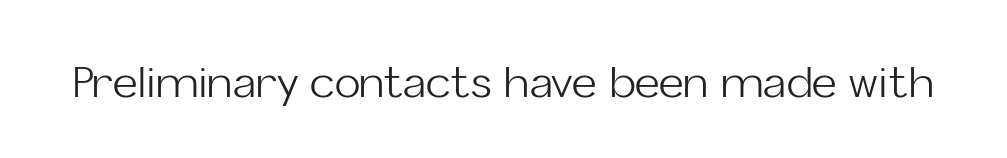
Q: Is the text bold? A: No.
Q: Is the text italic (slanted)? A: No, it is upright.
Q: Is the typeface a serif or a sans-serif typeface? A: Sans-serif.
Q: Is the text underlined? A: No.
Q: Is the spacing between letters normal or unusually wide? A: Normal.
Q: Width (condensed, normal, or wide)? A: Normal.
Q: Stroke contrast? A: Low.
Q: x-height? A: Medium.
Q: Monospaced? A: No.
